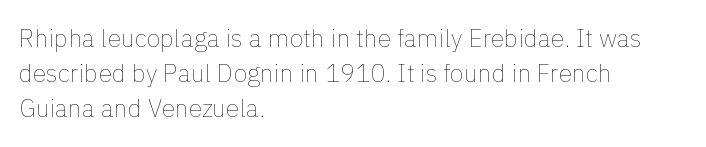
The image shows 25 px text type, upright; set left-aligned, normal line spacing (1.4x), normal letter spacing, not underlined.
